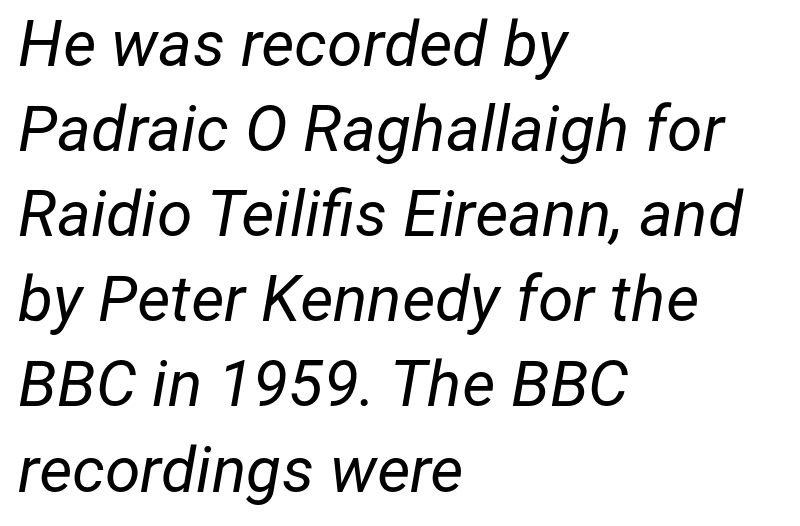
{"italic": "yes", "lean": "right", "slant_degrees": 12, "bold": "no", "weight": "regular", "width": "normal", "stroke_contrast": "low", "x_height": "medium", "monospaced": "no", "underline": "no", "align": "left", "line_spacing": "normal", "line_spacing_ratio": 1.33, "letter_spacing": "normal", "letter_spacing_em": 0.0, "glyph_px": 64}
